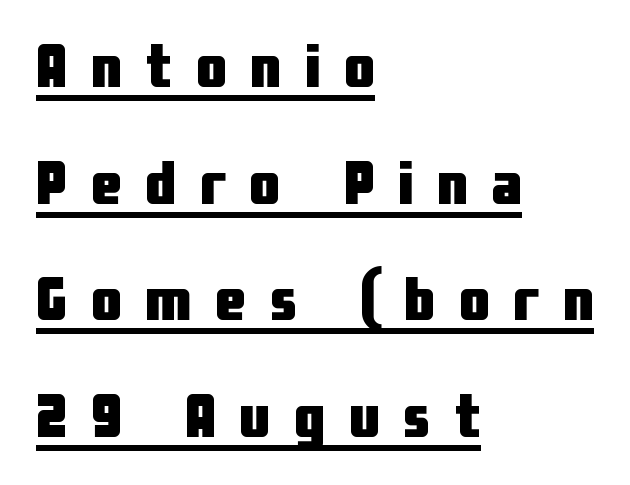
Type style note: lacks serifs. The line texture is sparse and dotted thanks to wide tracking. Short and long lines alike share a common starting point at left. The font's upright variant was chosen for this text. Stroke thickness is high; the sample reads as a true bold. Do the characters align in a grid? No, the font is proportional.
